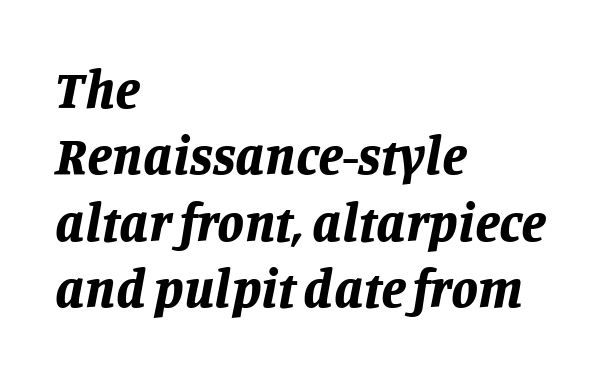
The image shows 54 px bold type, italic (leaning right); set left-aligned, line spacing 1.23x, normal letter spacing, not underlined; low stroke contrast and a large x-height.
